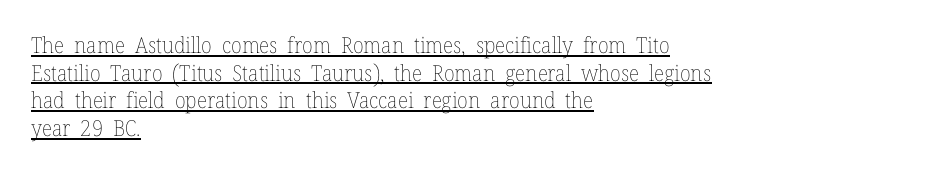
The image shows 22 px text type, upright; set left-aligned, normal line spacing (1.26x), normal letter spacing, underlined.
